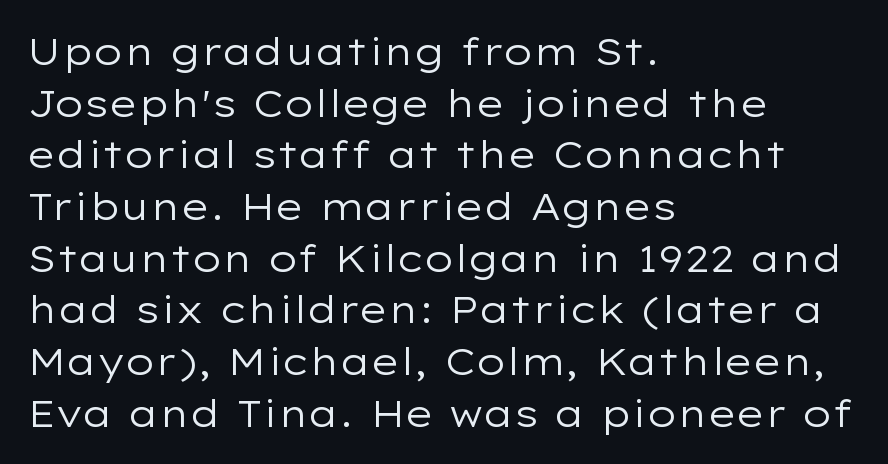
Q: Is the text bold? A: No.
Q: Is the text italic (slanted)? A: No, it is upright.
Q: Is the typeface a serif or a sans-serif typeface? A: Sans-serif.
Q: Is the text underlined? A: No.
Q: How is the paragraph aligned? A: Left-aligned.
Q: Is the spacing between letters normal or unusually wide? A: Normal.
Q: Is the spacing between lines tight, normal or loose? A: Normal.
Q: Width (condensed, normal, or wide)? A: Wide.
Q: Stroke contrast? A: Low.
Q: x-height? A: Medium.
Q: Monospaced? A: No.
